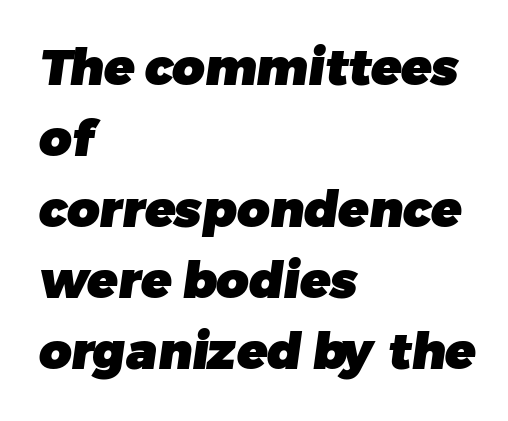
{"serif": "no", "bold": "yes", "weight": "heavy", "width": "normal", "stroke_contrast": "low", "x_height": "medium", "monospaced": "no", "underline": "no", "align": "left", "line_spacing": "normal", "line_spacing_ratio": 1.42, "letter_spacing": "normal", "letter_spacing_em": 0.0, "glyph_px": 50}
